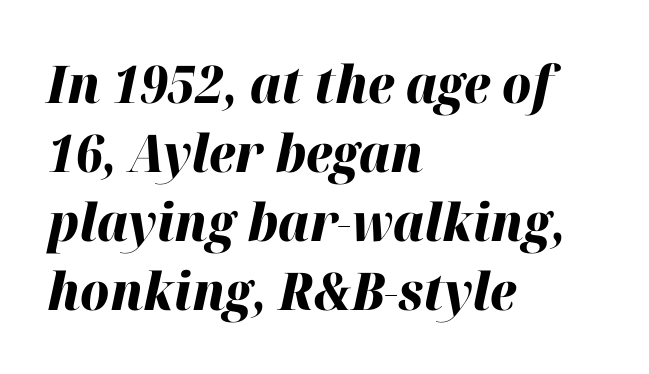
The image shows 52 px heavy type, italic (leaning right); set left-aligned, normal line spacing (1.33x), normal letter spacing, not underlined; high stroke contrast and a medium x-height.
